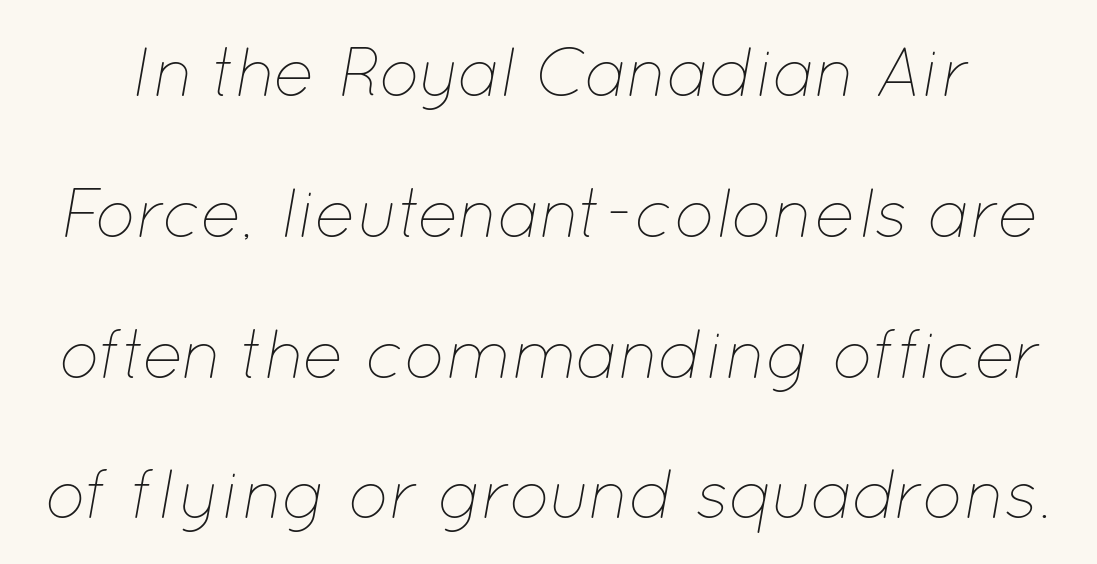
The image shows 69 px thin type, italic (leaning right); set loose line spacing (2.04x), normal letter spacing, not underlined; low stroke contrast and a medium x-height.
